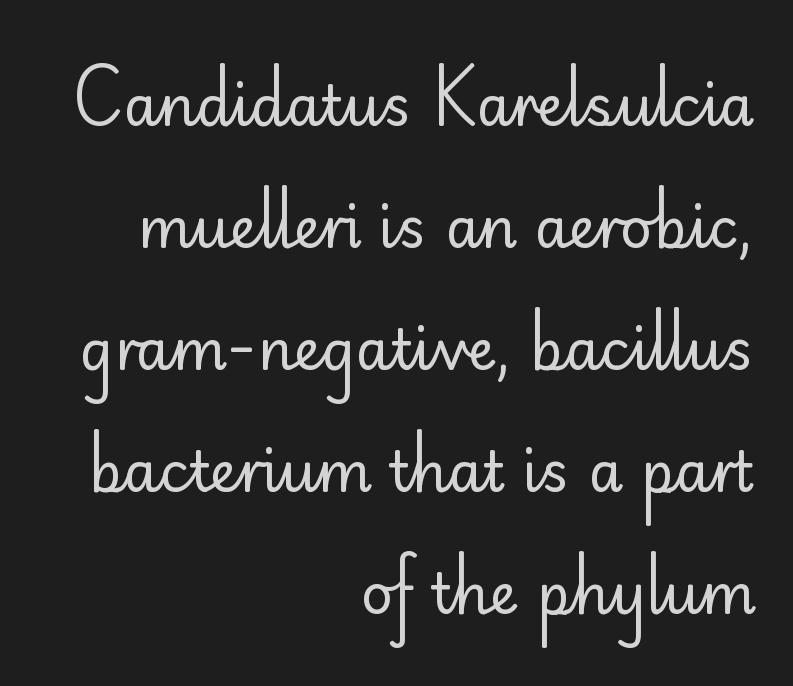
Students, note that the glyphs here touch the page at normal intervals. Every character sits straight up, as roman type does. The weight tops out at a normal text grade. Horizontal alignment here is rightward, an uncommon choice for prose.
